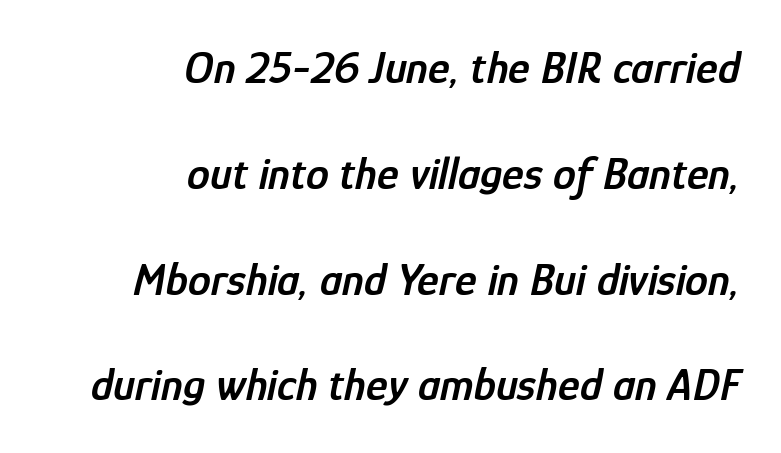
The image shows 46 px semibold, condensed type, italic (leaning right); set right-aligned, loose line spacing (2.3x), normal letter spacing, not underlined; low stroke contrast and a medium x-height.
